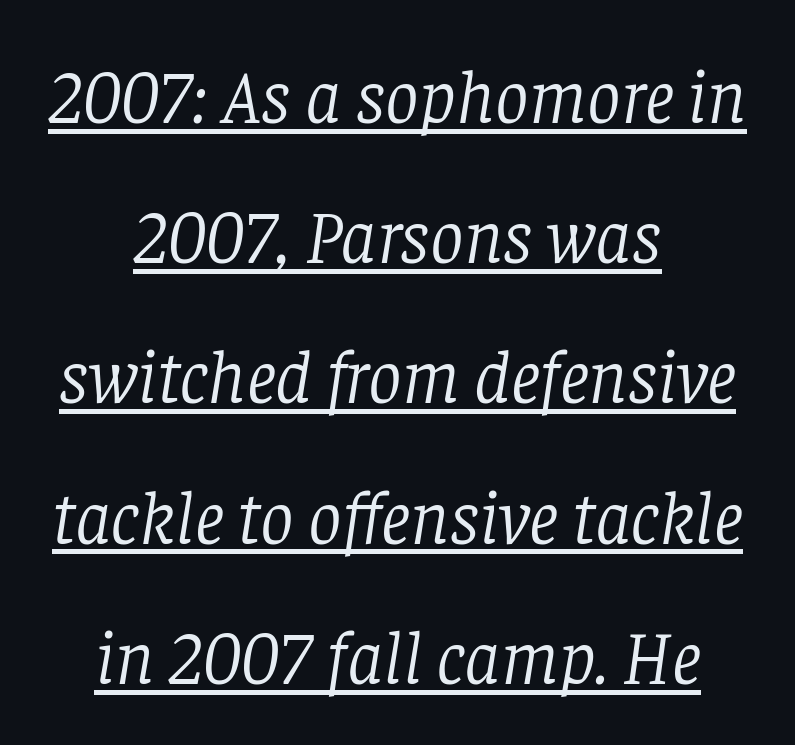
The passage shown is underscored from start to finish. Spacing verdict: proportional, widths tailored to each character. Is the type heavy? It reads as light-to-regular instead. This sample uses an oblique cut, with every glyph tilted off the vertical. Each letter's strokes conclude with small projecting serifs.
